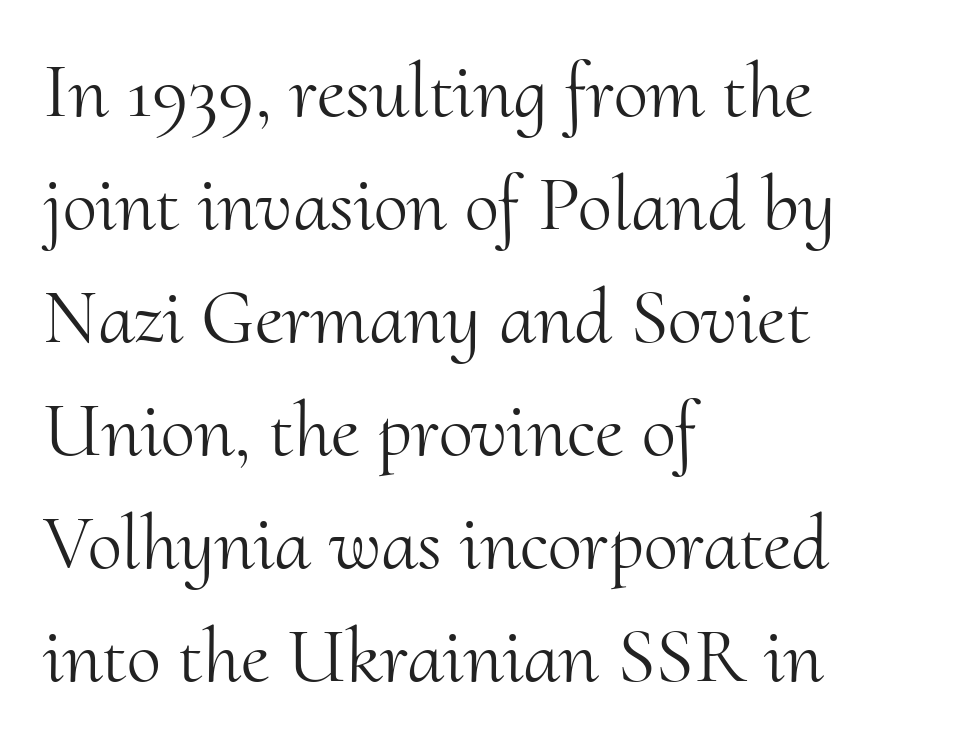
Q: Is the text bold? A: No.
Q: Is the text italic (slanted)? A: No, it is upright.
Q: Is the typeface a serif or a sans-serif typeface? A: Serif.
Q: Is the text underlined? A: No.
Q: How is the paragraph aligned? A: Left-aligned.
Q: Is the spacing between letters normal or unusually wide? A: Normal.
Q: Is the spacing between lines tight, normal or loose? A: Normal.
Q: Width (condensed, normal, or wide)? A: Normal.
Q: Stroke contrast? A: Medium.
Q: x-height? A: Small.
Q: Monospaced? A: No.
